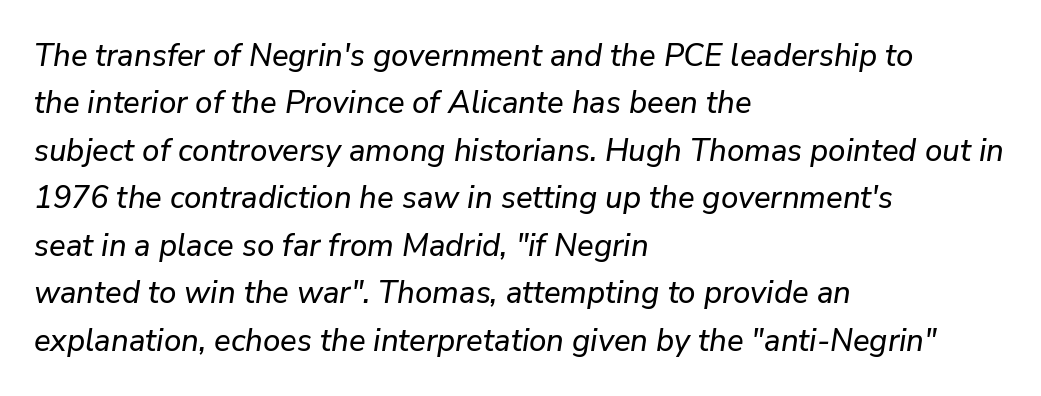
{"italic": "yes", "lean": "right", "slant_degrees": 9, "width": "normal", "stroke_contrast": "low", "x_height": "medium", "monospaced": "no", "underline": "no", "align": "left", "line_spacing": "normal", "line_spacing_ratio": 1.53, "letter_spacing": "normal", "letter_spacing_em": 0.0, "glyph_px": 31}
